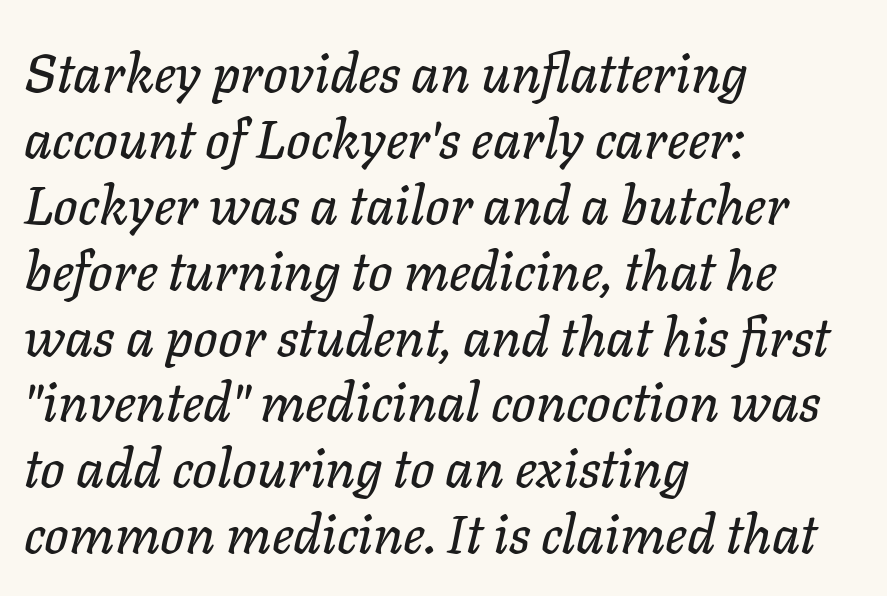
{"italic": "yes", "lean": "right", "slant_degrees": 11, "width": "normal", "stroke_contrast": "low", "x_height": "medium", "monospaced": "no", "underline": "no", "align": "left", "line_spacing_ratio": 1.22, "letter_spacing": "normal", "letter_spacing_em": 0.0, "glyph_px": 54}
